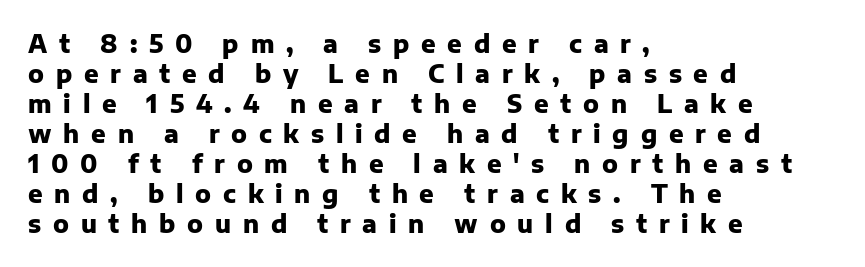
Compared with a centered layout, this one pins lines to the left instead. Has an underline been added? It has not. Substantial extra tracking has been applied to these lines. Line spacing here is normal. This is the regular roman posture of the typeface.
